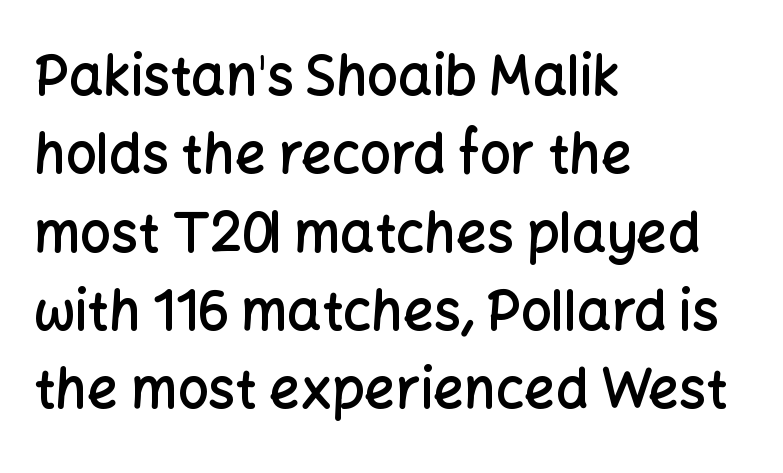
{"serif": "no", "italic": "no", "bold": "semi", "weight": "semibold", "width": "normal", "stroke_contrast": "low", "x_height": "medium", "monospaced": "no", "underline": "no", "align": "left", "line_spacing": "normal", "line_spacing_ratio": 1.45, "letter_spacing": "normal", "letter_spacing_em": 0.0, "glyph_px": 54}
